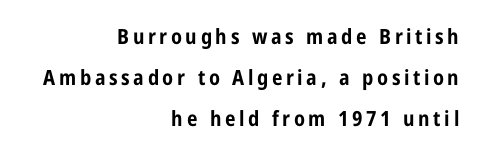
When letters stand straight like this, we call the style roman or upright. Check the space under the baseline: it is left empty. On the weight axis this lands at bold, roughly 700. The vertical gap from one line to the next is large.
